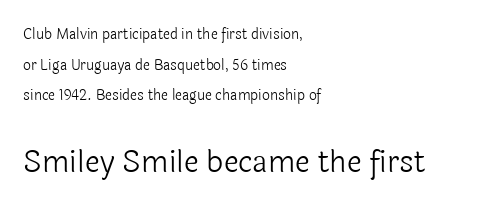
Q: Is the text bold? A: No.
Q: Is the text italic (slanted)? A: No, it is upright.
Q: Is the typeface a serif or a sans-serif typeface? A: Sans-serif.
Q: Is the text underlined? A: No.
Q: How is the paragraph aligned? A: Left-aligned.
Q: Is the spacing between letters normal or unusually wide? A: Normal.
Q: Is the spacing between lines tight, normal or loose? A: Loose.
Q: Which block of text is set in a larger size, the first (top) or the second (bottom)? A: The second (bottom) one.
Q: Width (condensed, normal, or wide)? A: Normal.
Q: x-height? A: Medium.
Q: Monospaced? A: No.
